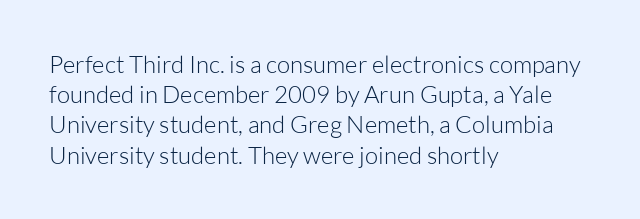
{"italic": "no", "bold": "no", "underline": "no", "align": "left", "line_spacing": "normal", "line_spacing_ratio": 1.26, "letter_spacing": "normal", "letter_spacing_em": 0.0, "glyph_px": 24}
